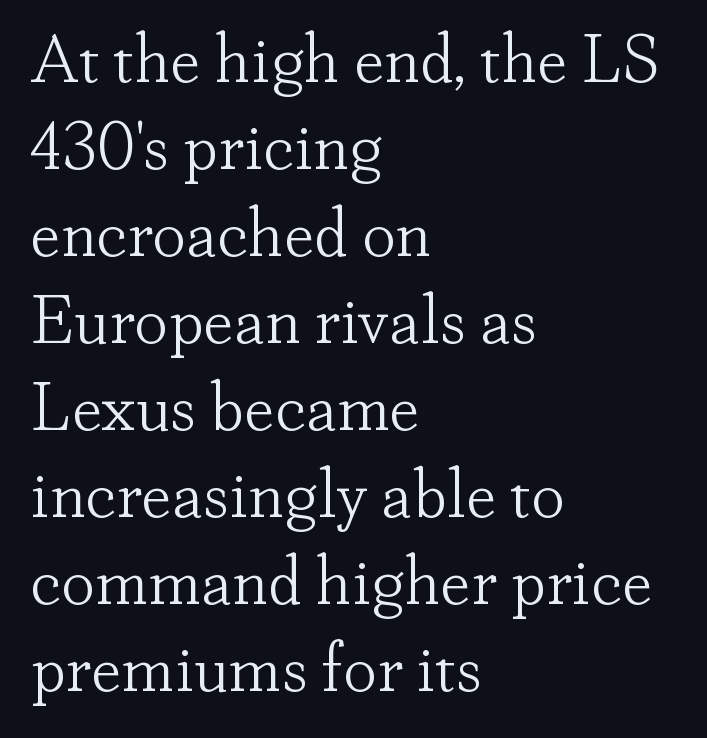
{"serif": "yes", "italic": "no", "bold": "no", "weight": "light", "width": "normal", "stroke_contrast": "low", "x_height": "small", "monospaced": "no", "underline": "no", "align": "left", "line_spacing": "normal", "line_spacing_ratio": 1.28, "letter_spacing": "normal", "letter_spacing_em": 0.0, "glyph_px": 68}
